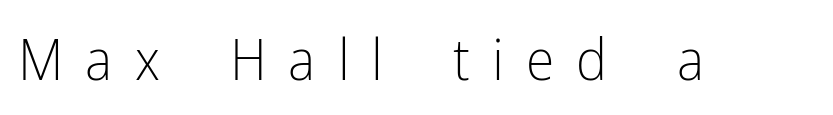
{"serif": "no", "italic": "no", "bold": "no", "weight": "light", "width": "condensed", "stroke_contrast": "low", "x_height": "medium", "monospaced": "no", "underline": "no", "letter_spacing": "wide", "letter_spacing_em": 0.38, "glyph_px": 58}
